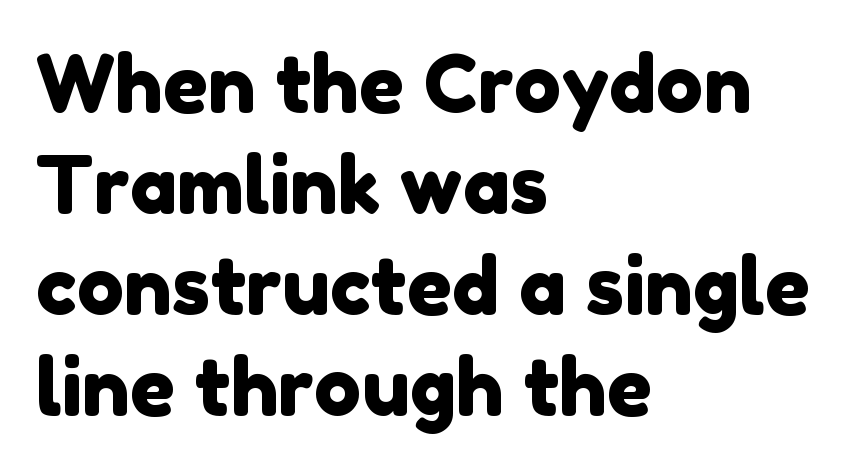
Here the glyphs are tracked normally, forming tight word shapes. Just letters on the line, the space beneath them empty. Which margin do the lines hug? The left one — the right edge is uneven. Note: no serifs on the glyphs. A typesetter would call this proportional, since set widths differ per character. In terms of leading, this rendering sits right in the middle.
